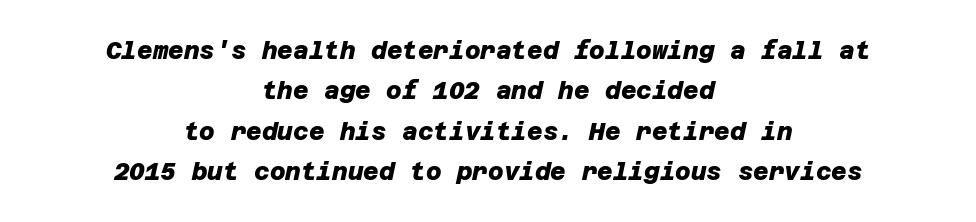
Q: Is the text bold? A: Yes.
Q: Is the text underlined? A: No.
Q: How is the paragraph aligned? A: Centered.
Q: Is the spacing between letters normal or unusually wide? A: Normal.
Q: Is the spacing between lines tight, normal or loose? A: Normal.
